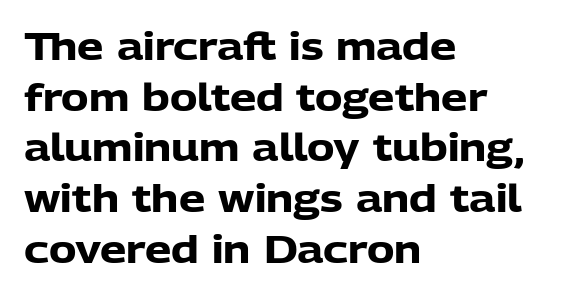
Q: Is the text bold? A: Yes.
Q: Is the text italic (slanted)? A: No, it is upright.
Q: Is the typeface a serif or a sans-serif typeface? A: Sans-serif.
Q: Is the text underlined? A: No.
Q: How is the paragraph aligned? A: Left-aligned.
Q: Is the spacing between letters normal or unusually wide? A: Normal.
Q: Is the spacing between lines tight, normal or loose? A: Normal.
Q: Width (condensed, normal, or wide)? A: Normal.
Q: Stroke contrast? A: Low.
Q: x-height? A: Medium.
Q: Monospaced? A: No.
